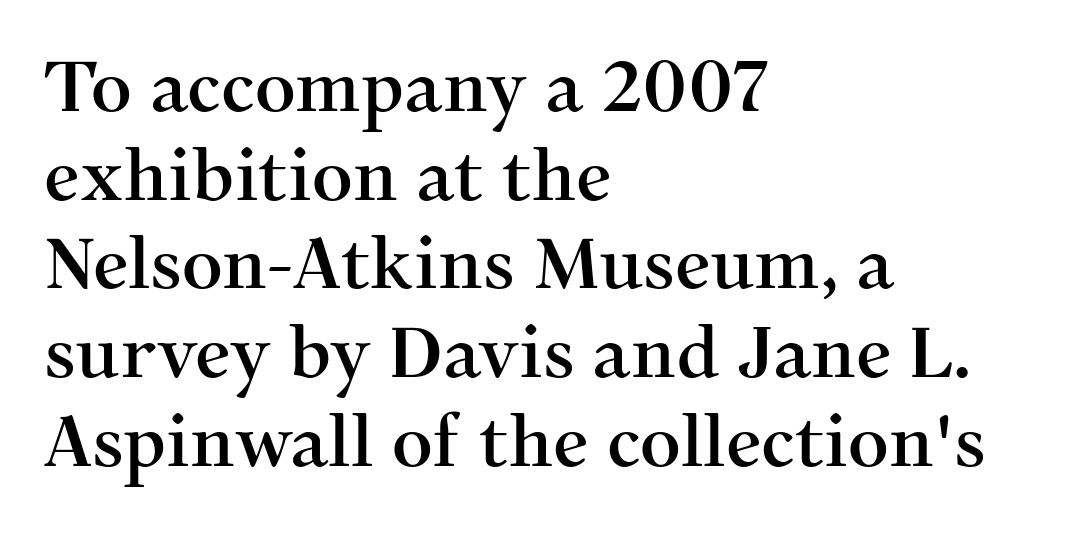
The image shows 71 px serif type, upright; set left-aligned, normal line spacing (1.25x), normal letter spacing, not underlined; medium stroke contrast and a medium x-height.
